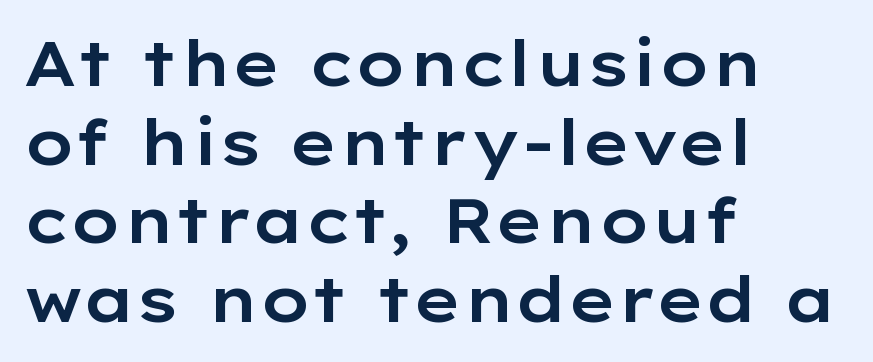
The image shows 63 px wide sans-serif type, upright; set left-aligned, normal line spacing (1.25x), normal letter spacing, not underlined; low stroke contrast and a medium x-height.
